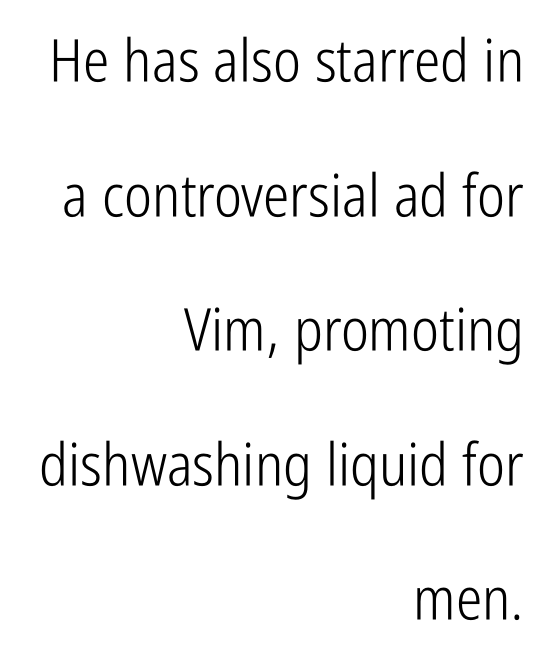
Q: Is the text bold? A: No.
Q: Is the text italic (slanted)? A: No, it is upright.
Q: Is the typeface a serif or a sans-serif typeface? A: Sans-serif.
Q: Is the text underlined? A: No.
Q: How is the paragraph aligned? A: Right-aligned.
Q: Is the spacing between letters normal or unusually wide? A: Normal.
Q: Is the spacing between lines tight, normal or loose? A: Loose.
Q: Width (condensed, normal, or wide)? A: Condensed.
Q: Stroke contrast? A: Low.
Q: x-height? A: Medium.
Q: Monospaced? A: No.
